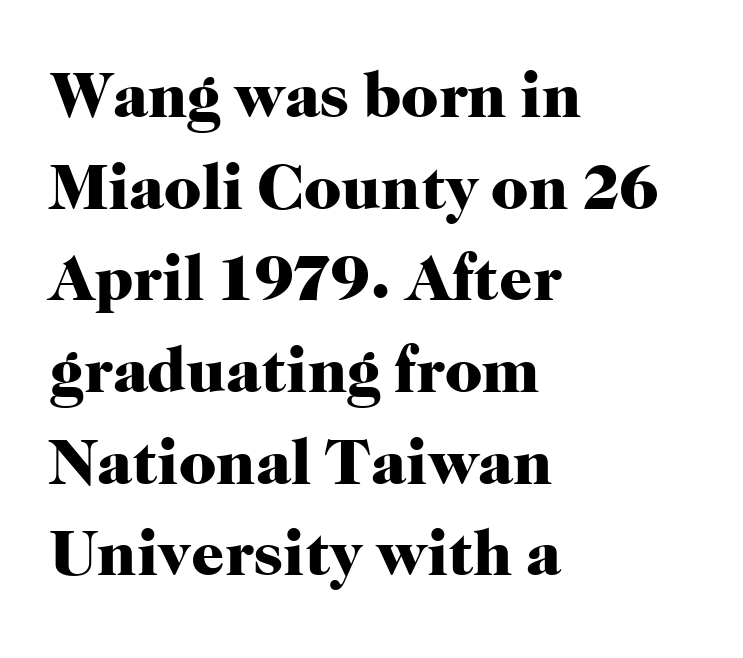
The image shows 65 px heavy serif type, upright; set left-aligned, normal line spacing (1.41x), normal letter spacing, not underlined; high stroke contrast and a medium x-height.
